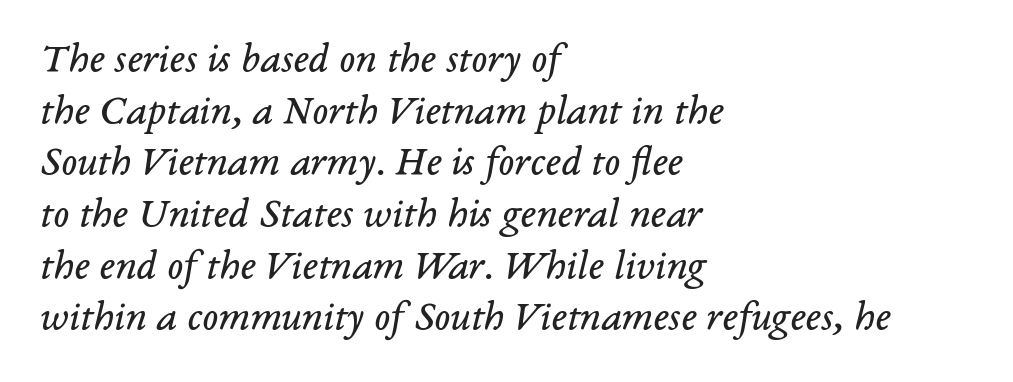
The letters advance in unequal steps, a hallmark of proportional type. Each letter's strokes conclude with small projecting serifs. Descenders are the only things crossing below the line. Is the stroke heavy? The answer is a plain regular-or-lighter. Line beginnings align vertically; line endings do not. The gaps between neighbouring characters are ordinary and unremarkable.
